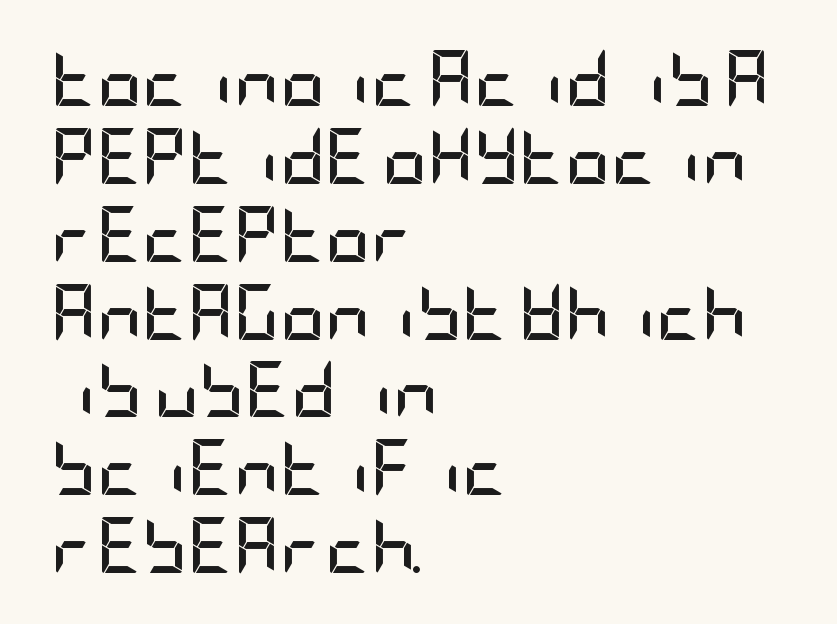
The image shows 56 px semibold, condensed sans-serif type, upright; set left-aligned, normal line spacing (1.39x), normal letter spacing, not underlined; low stroke contrast and a large x-height.
